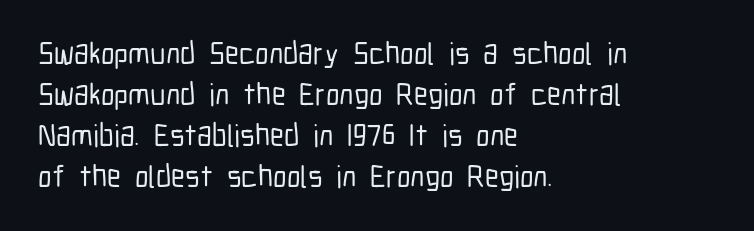
The letters advance in unequal steps, a hallmark of proportional type. Is there any slant? The stems are plumb. Typographically, this falls in the sans-serif category. The paragraph shown leans on its left margin.
